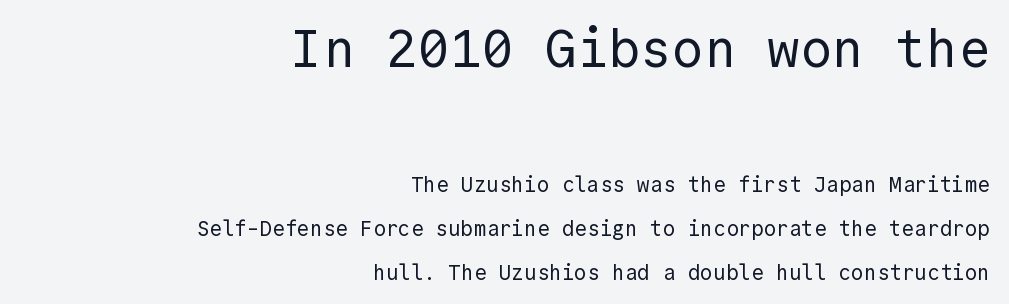
Q: Is the text bold? A: No.
Q: Is the text italic (slanted)? A: No, it is upright.
Q: Is the typeface a serif or a sans-serif typeface? A: Sans-serif.
Q: Is the text underlined? A: No.
Q: How is the paragraph aligned? A: Right-aligned.
Q: Is the spacing between letters normal or unusually wide? A: Normal.
Q: Is the spacing between lines tight, normal or loose? A: Loose.
Q: Which block of text is set in a larger size, the first (top) or the second (bottom)? A: The first (top) one.
Q: Width (condensed, normal, or wide)? A: Normal.
Q: x-height? A: Medium.
Q: Monospaced? A: Yes.
